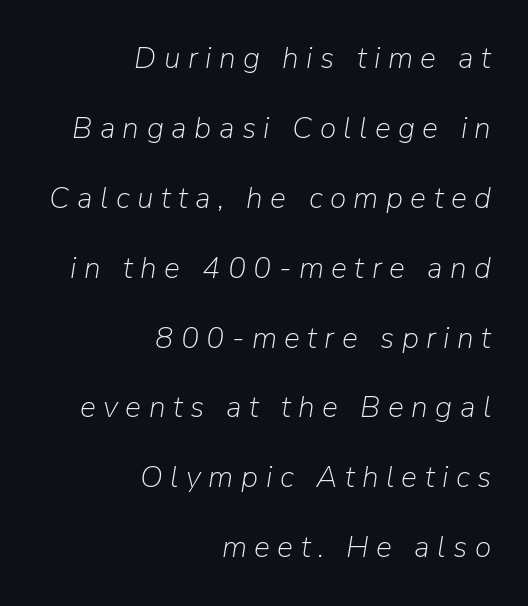
Q: Is the text bold? A: No.
Q: Is the text italic (slanted)? A: Yes, it leans right by about 9 degrees.
Q: Is the text underlined? A: No.
Q: How is the paragraph aligned? A: Right-aligned.
Q: Is the spacing between letters normal or unusually wide? A: Unusually wide.
Q: Is the spacing between lines tight, normal or loose? A: Loose.
Q: Width (condensed, normal, or wide)? A: Normal.
Q: Stroke contrast? A: Low.
Q: x-height? A: Medium.
Q: Monospaced? A: No.
